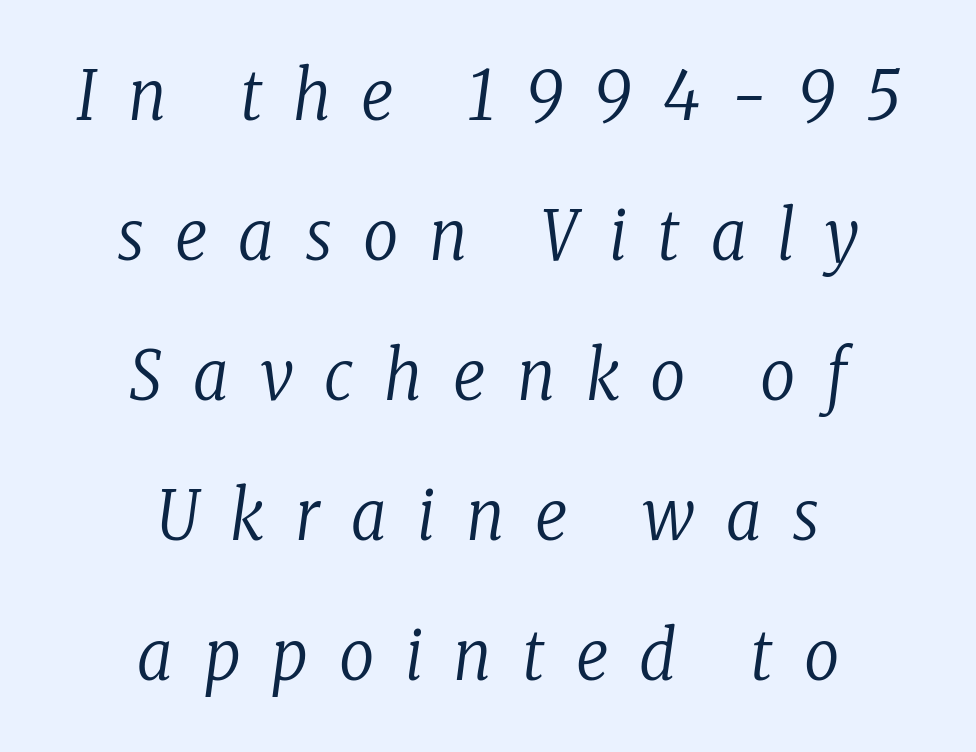
Q: Is the text bold? A: No.
Q: Is the text italic (slanted)? A: Yes, it leans right by about 8 degrees.
Q: Is the typeface a serif or a sans-serif typeface? A: Serif.
Q: Is the text underlined? A: No.
Q: How is the paragraph aligned? A: Centered.
Q: Is the spacing between letters normal or unusually wide? A: Unusually wide.
Q: Is the spacing between lines tight, normal or loose? A: Loose.
Q: Width (condensed, normal, or wide)? A: Condensed.
Q: Stroke contrast? A: Low.
Q: x-height? A: Medium.
Q: Monospaced? A: No.
